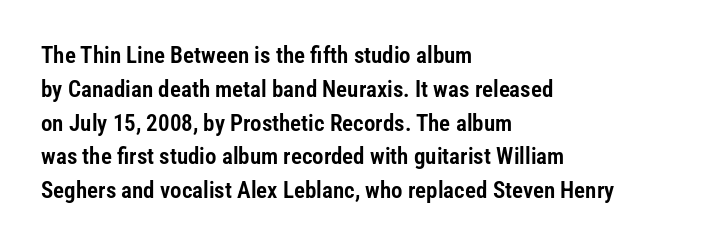
Left-aligned paragraph, ragged on the right. Compared with typical body copy, the letter spacing here is the same. A roman cut, with each character standing at attention. Baseline-to-baseline distance is the conventional proportion of letter height. The string is rendered with underlining switched off.
